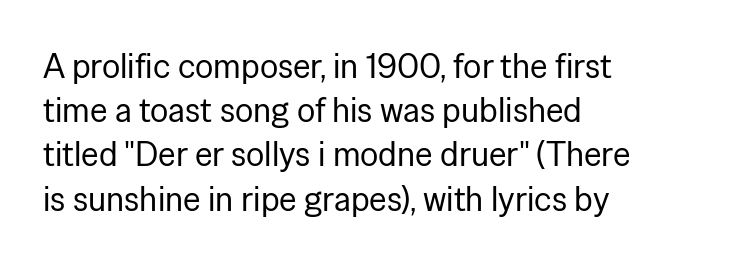
The image shows 34 px regular-weight sans-serif type, upright; set left-aligned, normal line spacing (1.3x), normal letter spacing, not underlined; low stroke contrast and a medium x-height.
